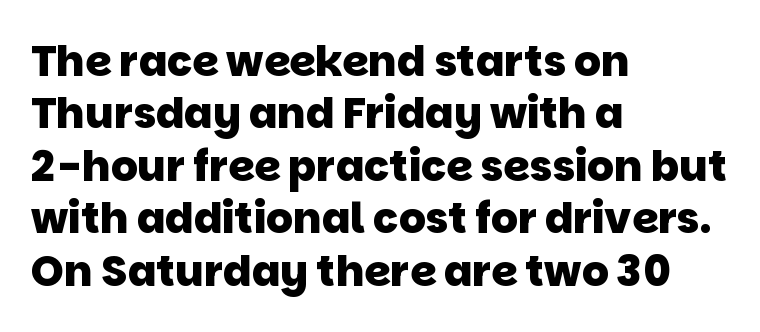
Q: Is the text bold? A: Yes.
Q: Is the typeface a serif or a sans-serif typeface? A: Sans-serif.
Q: Is the text underlined? A: No.
Q: How is the paragraph aligned? A: Left-aligned.
Q: Is the spacing between letters normal or unusually wide? A: Normal.
Q: Is the spacing between lines tight, normal or loose? A: Normal.
Q: Width (condensed, normal, or wide)? A: Normal.
Q: Stroke contrast? A: Low.
Q: x-height? A: Large.
Q: Monospaced? A: No.
